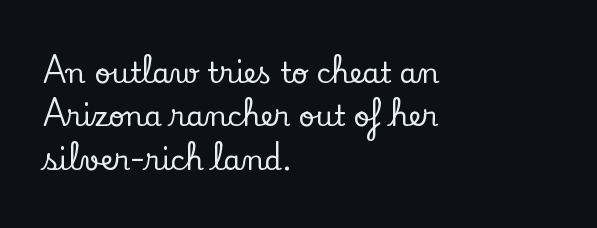
The image shows 28 px text type, upright; set left-aligned, normal line spacing (1.55x), normal letter spacing, not underlined; low stroke contrast and a small x-height.
